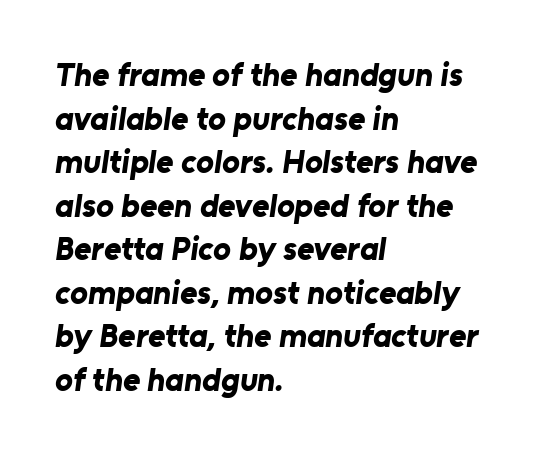
{"serif": "no", "bold": "yes", "weight": "bold", "width": "normal", "stroke_contrast": "low", "x_height": "medium", "monospaced": "no", "underline": "no", "align": "left", "line_spacing": "normal", "line_spacing_ratio": 1.32, "letter_spacing": "normal", "letter_spacing_em": 0.0, "glyph_px": 33}
